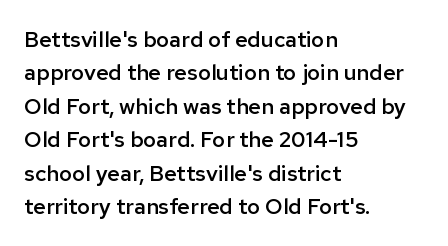
Q: Is the text bold? A: Semi-bold.
Q: Is the text italic (slanted)? A: No, it is upright.
Q: Is the text underlined? A: No.
Q: How is the paragraph aligned? A: Left-aligned.
Q: Is the spacing between letters normal or unusually wide? A: Normal.
Q: Is the spacing between lines tight, normal or loose? A: Normal.
